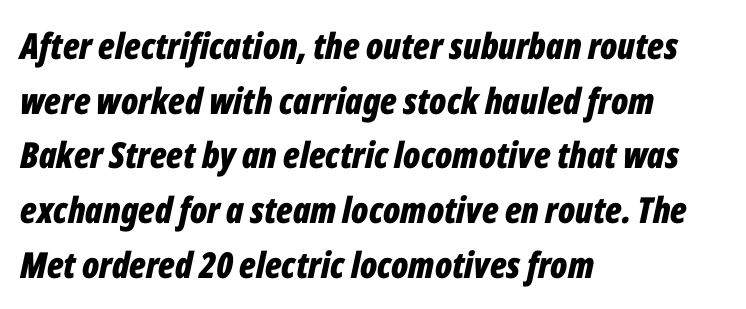
The image shows 36 px bold, condensed type, italic (leaning right); set left-aligned, normal line spacing (1.52x), normal letter spacing, not underlined; low stroke contrast and a medium x-height.
